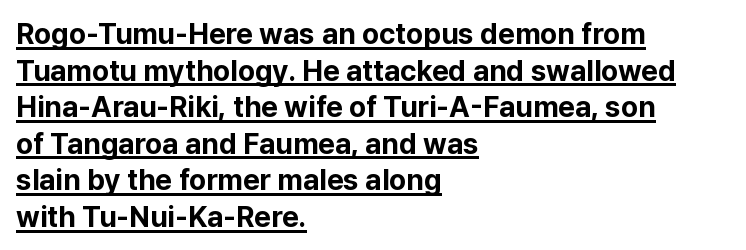
The image shows 29 px bold sans-serif type, upright; set left-aligned, normal line spacing (1.26x), normal letter spacing, underlined; low stroke contrast and a medium x-height.
